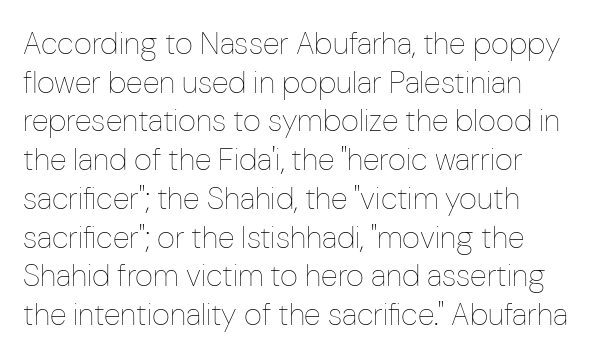
This sample has the flowing, uneven cadence of proportional lettering. The type sits square on the baseline with zero lean. What's the leading like? Ordinary, nothing unusual. This sample is left-justified, so line endings fall wherever the words run out.
